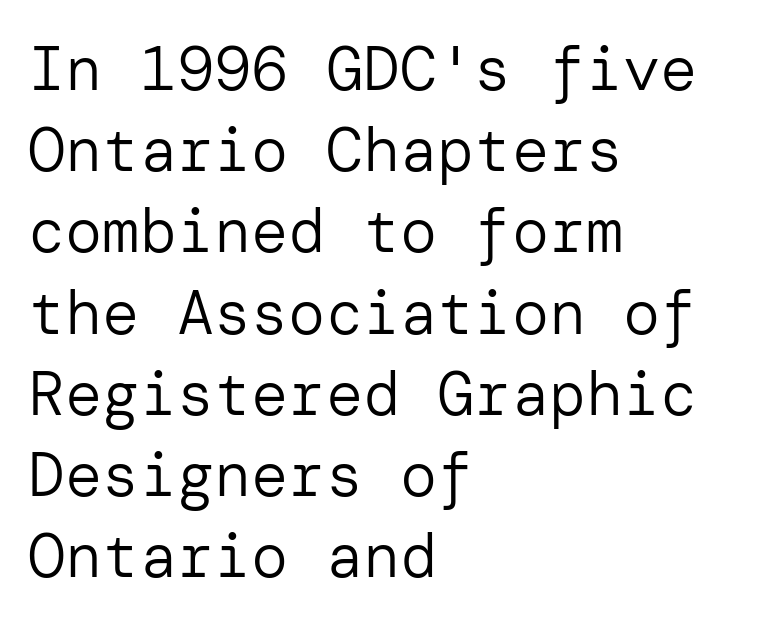
{"serif": "no", "italic": "no", "bold": "no", "weight": "regular", "width": "normal", "stroke_contrast": "low", "x_height": "medium", "underline": "no", "align": "left", "line_spacing": "normal", "line_spacing_ratio": 1.31, "letter_spacing": "normal", "letter_spacing_em": 0.0, "glyph_px": 62}
